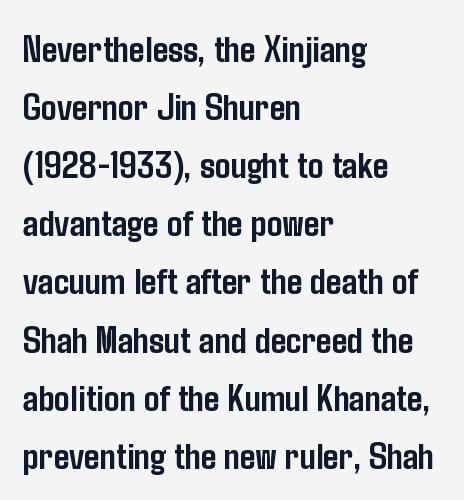
Words float on clear page, feet unadorned. Letter spacing: default. Does the lettering tilt? It doesn't — this is upright. Where is the straight margin? On the left. The letters advance in unequal steps, a hallmark of proportional type. The vertical gap from one line to the next is medium.
